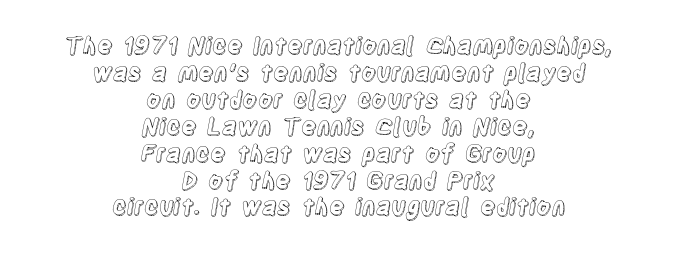
Q: Is the text italic (slanted)? A: Yes.
Q: Is the text underlined? A: No.
Q: How is the paragraph aligned? A: Centered.
Q: Is the spacing between letters normal or unusually wide? A: Normal.
